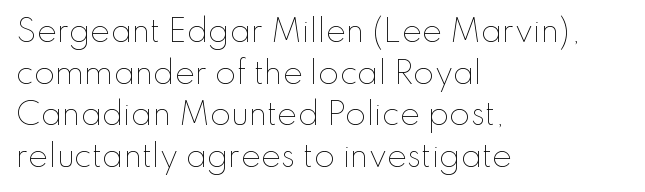
The passage shown stacks its lines at a standard gap. The area under the type is left untouched. Think of a printed novel: that variable character pitch is what you see here. Spacing between characters is what you'd get straight out of the box.
